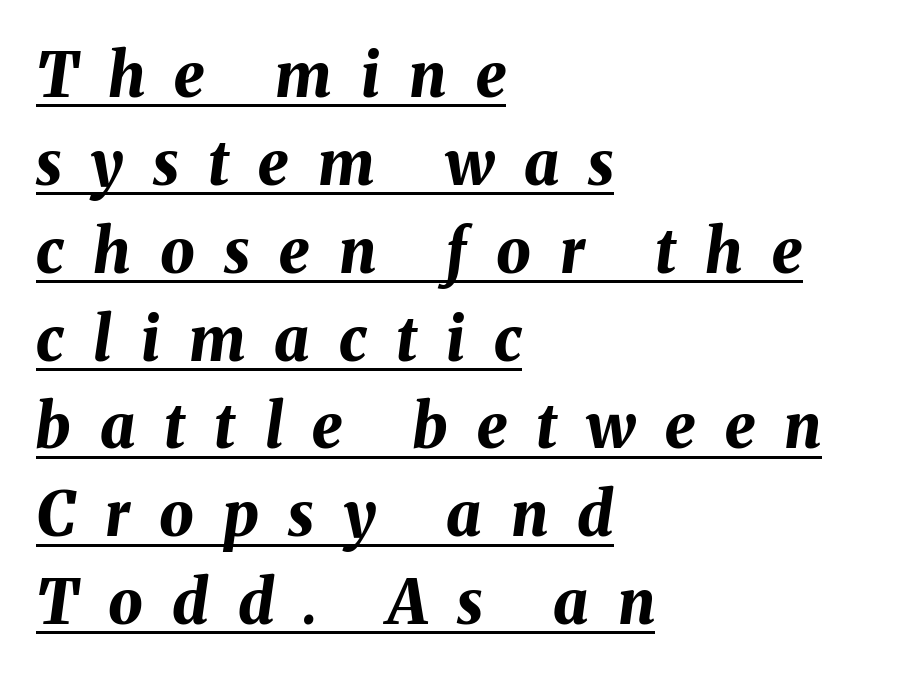
{"italic": "yes", "lean": "right", "slant_degrees": 8, "bold": "yes", "weight": "bold", "width": "normal", "stroke_contrast": "medium", "x_height": "medium", "monospaced": "no", "underline": "yes", "align": "left", "line_spacing": "normal", "line_spacing_ratio": 1.44, "letter_spacing": "wide", "letter_spacing_em": 0.48, "glyph_px": 61}
